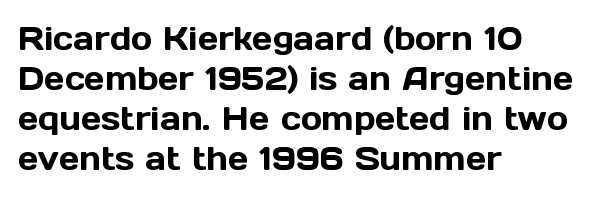
Observe the ordinary spacing: letters are neighbours, not strangers. I'd call this a sans setting — the letters go barefoot. Each line starts at the same left margin while the right side varies. This sample uses an upright cut, with every glyph sitting square on the baseline. Quick note: underline off. Regular leading.
